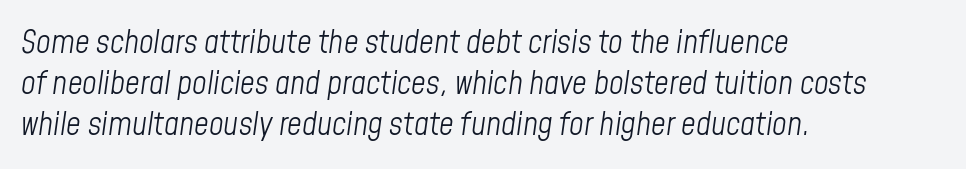
Q: Is the text bold? A: No.
Q: Is the text italic (slanted)? A: Yes, it leans right by about 8 degrees.
Q: Is the text underlined? A: No.
Q: How is the paragraph aligned? A: Left-aligned.
Q: Is the spacing between letters normal or unusually wide? A: Normal.
Q: Is the spacing between lines tight, normal or loose? A: Normal.
Q: Width (condensed, normal, or wide)? A: Condensed.
Q: Stroke contrast? A: Low.
Q: x-height? A: Medium.
Q: Monospaced? A: No.
